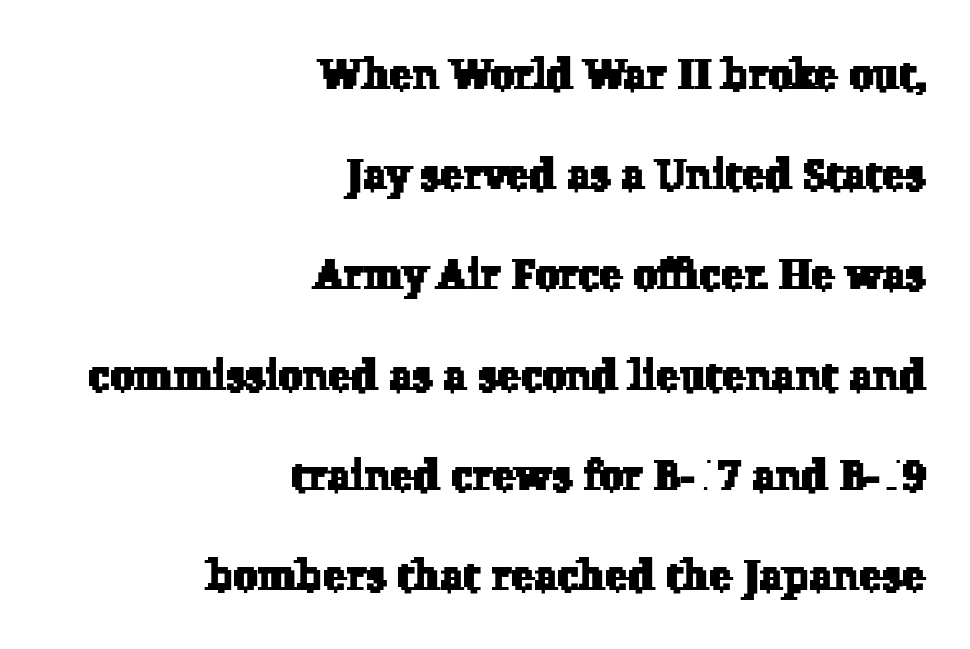
The image shows 43 px serif type; set right-aligned, loose line spacing (2.33x), normal letter spacing, not underlined; low stroke contrast and a medium x-height.
